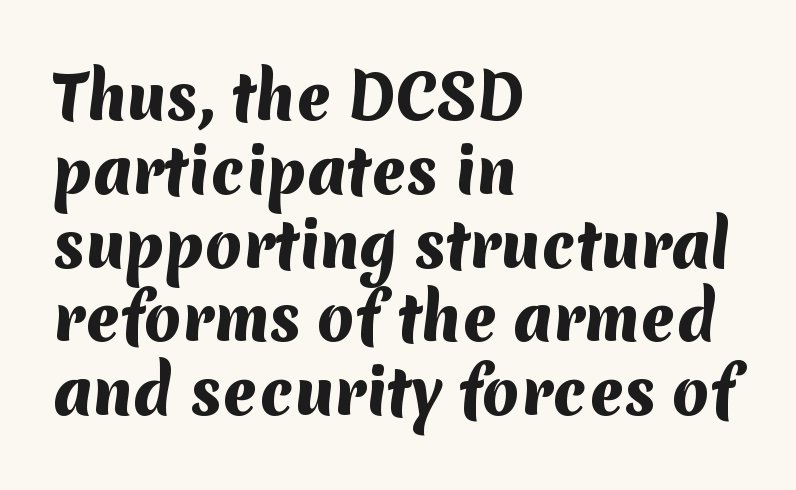
Note the varied advance widths — an 'i' is clearly narrower than an 'm'. Is the type bold? Yes — the strokes are clearly thick and heavy. This is sans-serif lettering, the kind often seen on screens and signage. The compositor pushed each line to the left boundary. Honestly, the letter spacing is just normal — you wouldn't notice it. The words here are not underlined.
